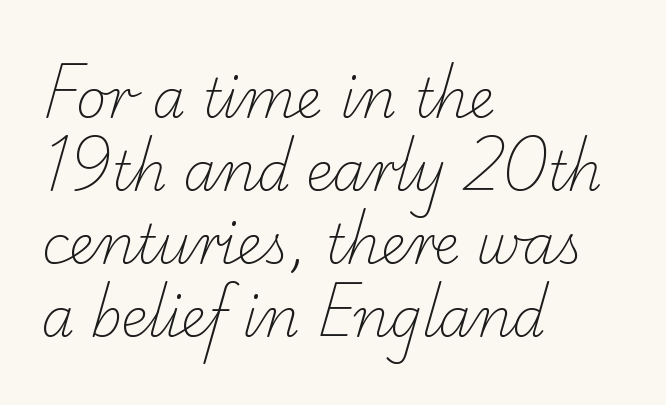
Q: Is the text bold? A: No.
Q: Is the typeface a serif or a sans-serif typeface? A: Serif.
Q: Is the text underlined? A: No.
Q: How is the paragraph aligned? A: Left-aligned.
Q: Is the spacing between letters normal or unusually wide? A: Normal.
Q: Is the spacing between lines tight, normal or loose? A: Normal.
Q: Width (condensed, normal, or wide)? A: Normal.
Q: Stroke contrast? A: Low.
Q: x-height? A: Small.
Q: Monospaced? A: No.
